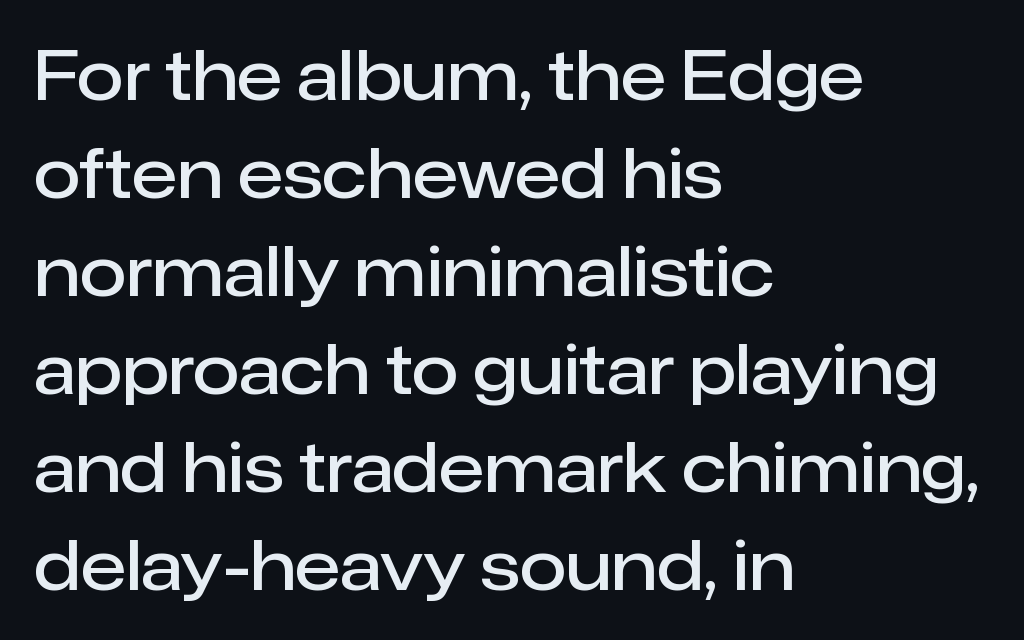
{"serif": "no", "italic": "no", "bold": "semi", "weight": "semibold", "width": "normal", "stroke_contrast": "low", "x_height": "medium", "monospaced": "no", "underline": "no", "align": "left", "line_spacing": "normal", "line_spacing_ratio": 1.44, "letter_spacing": "normal", "letter_spacing_em": 0.0, "glyph_px": 68}
